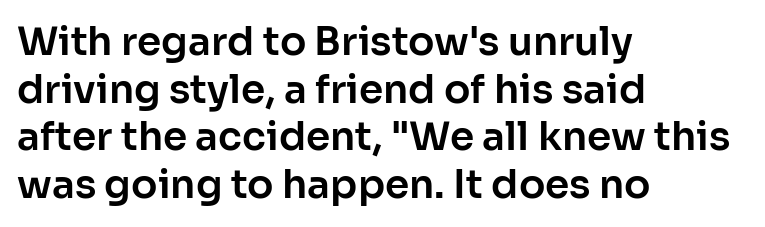
The image shows 39 px sans-serif type, upright; set left-aligned, line spacing 1.22x, normal letter spacing, not underlined; low stroke contrast and a medium x-height.
